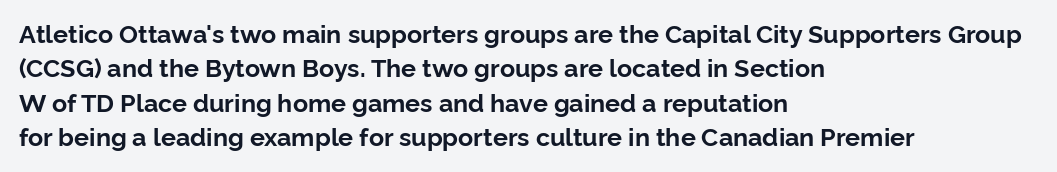
The image shows 25 px bold type, upright; set left-aligned, normal line spacing (1.38x), normal letter spacing, not underlined.
